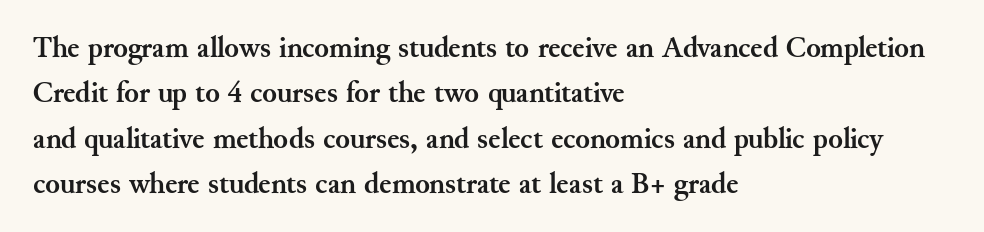
Think of a printed novel: that variable character pitch is what you see here. Does the weight exceed regular? Yes, all the way to bold. The type is set solid horizontally, with unmodified tracking. The typography opts for an upright posture over an oblique one. The text was rendered using a seriffed face with decorative stroke endings. Check the space under the baseline: it is left empty.
